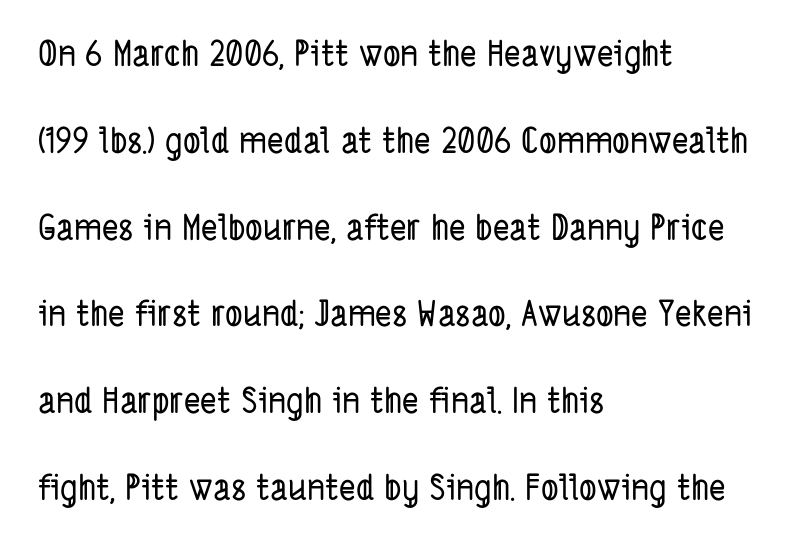
Q: Is the typeface a serif or a sans-serif typeface? A: Sans-serif.
Q: Is the text underlined? A: No.
Q: How is the paragraph aligned? A: Left-aligned.
Q: Is the spacing between letters normal or unusually wide? A: Normal.
Q: Is the spacing between lines tight, normal or loose? A: Loose.
Q: Width (condensed, normal, or wide)? A: Condensed.
Q: Stroke contrast? A: Low.
Q: x-height? A: Medium.
Q: Monospaced? A: No.
